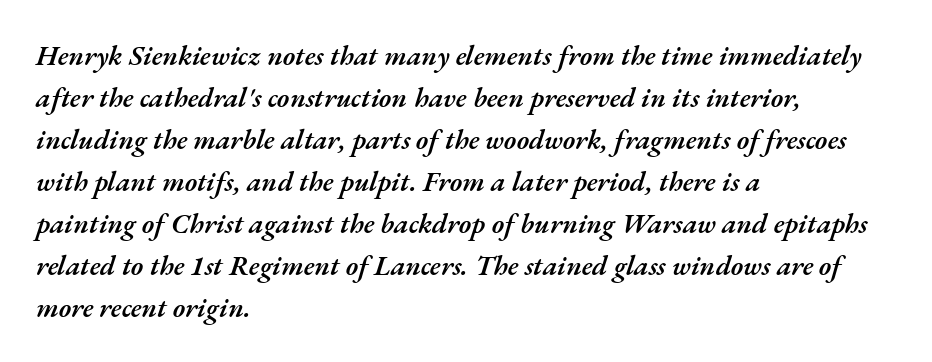
Rendered with sloped, italic letterforms. You could not count columns in this text — the font is proportionally spaced. If you measured baseline to baseline, you'd find a middling distance. Beneath every word, the page is bare. What weight is shown? A semibold, between regular and bold. The lines are quadded left.
